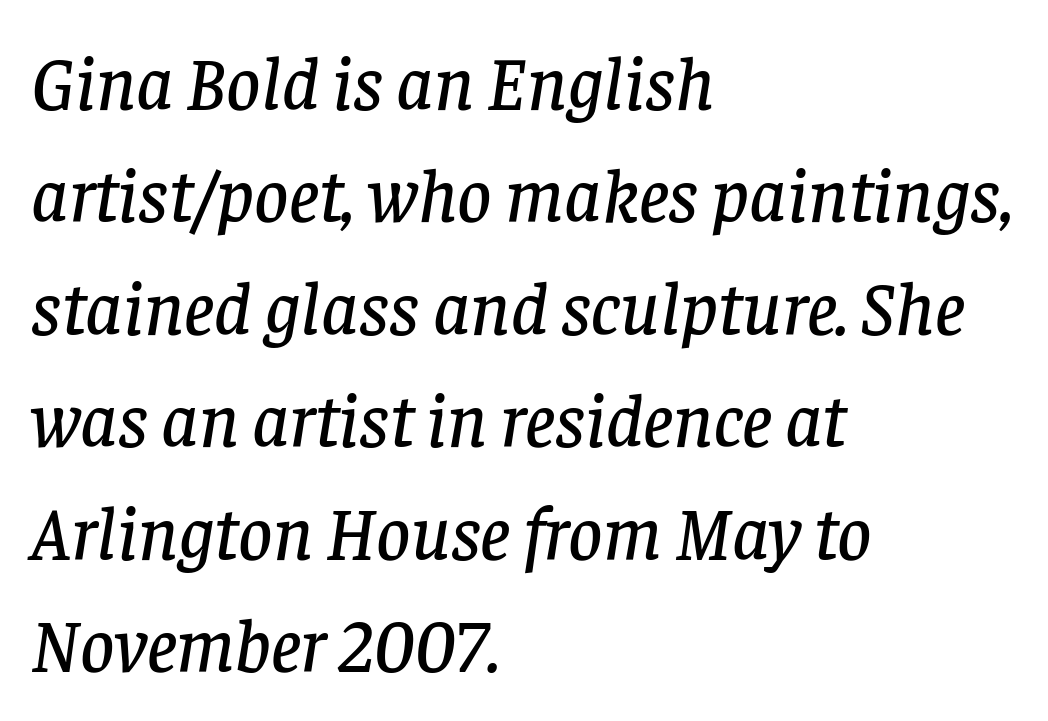
{"serif": "yes", "italic": "yes", "lean": "right", "slant_degrees": 8, "width": "normal", "stroke_contrast": "low", "x_height": "large", "monospaced": "no", "underline": "no", "align": "left", "line_spacing": "normal", "line_spacing_ratio": 1.5, "letter_spacing": "normal", "letter_spacing_em": 0.0, "glyph_px": 75}
